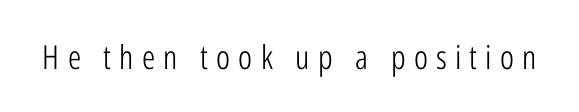
Q: Is the text bold? A: No.
Q: Is the text italic (slanted)? A: No, it is upright.
Q: Is the typeface a serif or a sans-serif typeface? A: Sans-serif.
Q: Is the text underlined? A: No.
Q: Is the spacing between letters normal or unusually wide? A: Unusually wide.
Q: Width (condensed, normal, or wide)? A: Condensed.
Q: Stroke contrast? A: Low.
Q: x-height? A: Medium.
Q: Monospaced? A: No.
